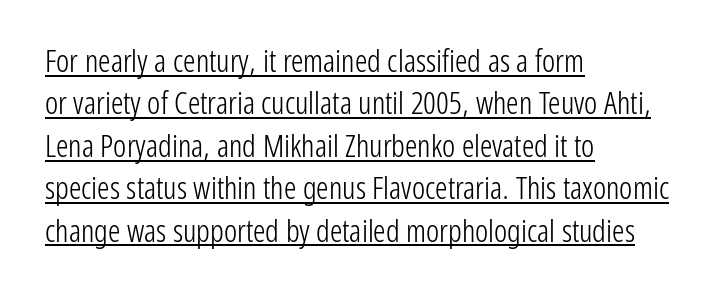
{"serif": "no", "italic": "no", "bold": "no", "weight": "light", "width": "condensed", "stroke_contrast": "low", "x_height": "medium", "monospaced": "no", "underline": "yes", "align": "left", "line_spacing": "normal", "line_spacing_ratio": 1.37, "letter_spacing": "normal", "letter_spacing_em": 0.0, "glyph_px": 31}
